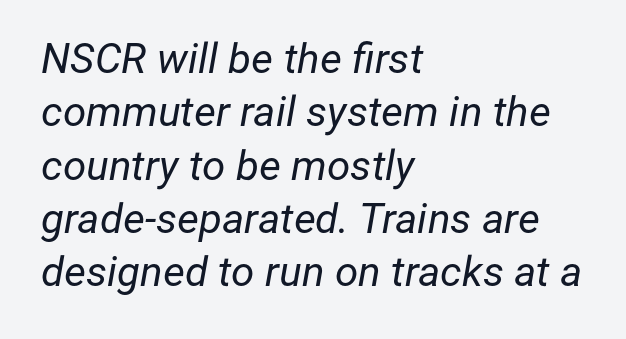
{"italic": "yes", "lean": "right", "slant_degrees": 12, "bold": "no", "weight": "regular", "width": "normal", "stroke_contrast": "low", "x_height": "medium", "monospaced": "no", "underline": "no", "align": "left", "line_spacing": "normal", "line_spacing_ratio": 1.27, "letter_spacing": "normal", "letter_spacing_em": 0.0, "glyph_px": 42}
